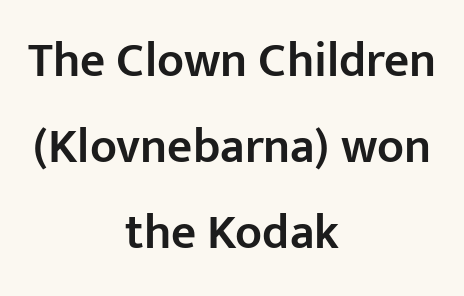
The image shows 49 px semibold sans-serif type, upright; set centered, line spacing 1.76x, normal letter spacing, not underlined; low stroke contrast and a medium x-height.
